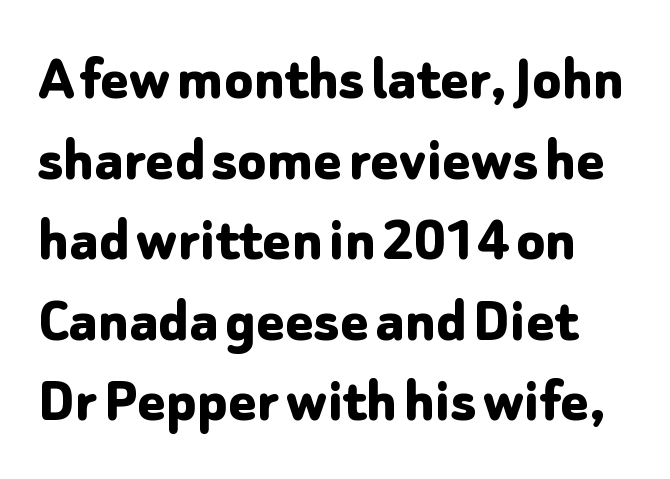
{"serif": "no", "italic": "no", "bold": "yes", "weight": "bold", "width": "normal", "stroke_contrast": "low", "x_height": "medium", "monospaced": "no", "underline": "no", "line_spacing_ratio": 1.22, "letter_spacing": "normal", "letter_spacing_em": 0.0, "glyph_px": 66}
